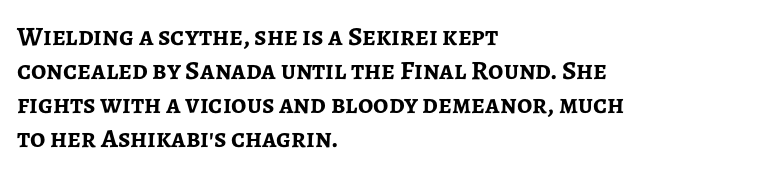
Does the weight exceed regular? Yes, all the way to bold. Short note: letters normally spaced. The space beneath each line is pristine and unruled. The typesetter chose a ragged-right arrangement here. Posture: vertical. The passage shown stacks its lines at a standard gap.
